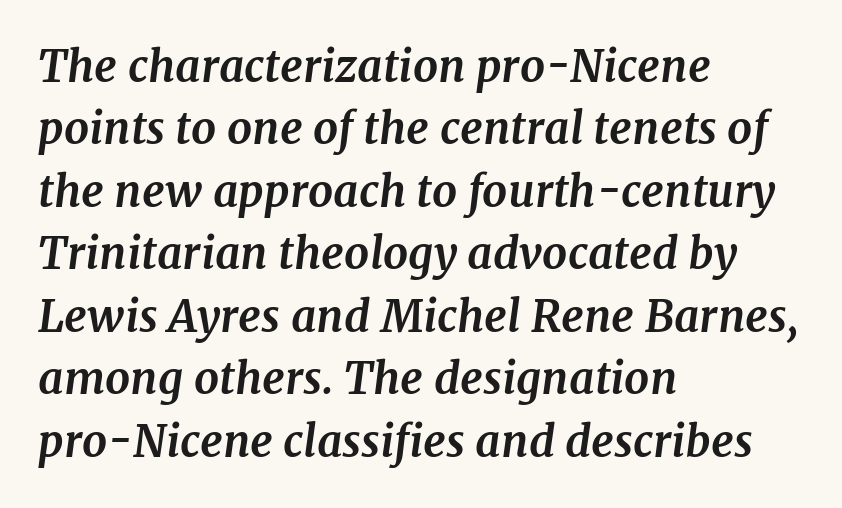
The image shows 44 px bold serif type, italic (leaning right); set left-aligned, normal line spacing (1.42x), normal letter spacing, not underlined; medium stroke contrast and a medium x-height.
